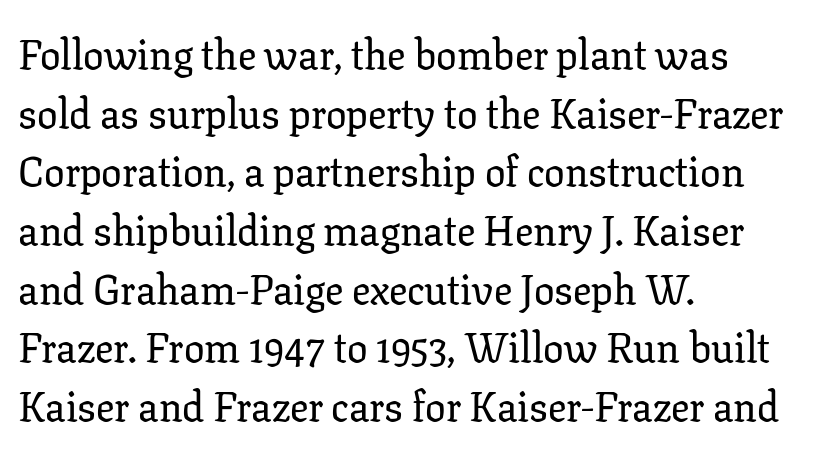
Q: Is the text italic (slanted)? A: No, it is upright.
Q: Is the typeface a serif or a sans-serif typeface? A: Serif.
Q: Is the text underlined? A: No.
Q: How is the paragraph aligned? A: Left-aligned.
Q: Is the spacing between letters normal or unusually wide? A: Normal.
Q: Is the spacing between lines tight, normal or loose? A: Normal.
Q: Width (condensed, normal, or wide)? A: Normal.
Q: Stroke contrast? A: Low.
Q: x-height? A: Medium.
Q: Monospaced? A: No.
